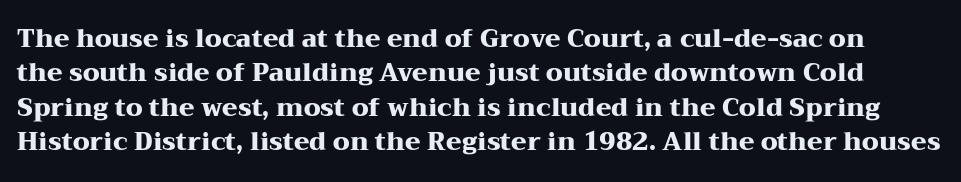
{"italic": "no", "bold": "yes", "underline": "no", "line_spacing": "normal", "line_spacing_ratio": 1.38, "letter_spacing": "normal", "letter_spacing_em": 0.0, "glyph_px": 25}
